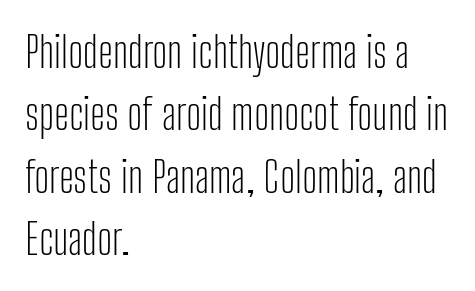
The image shows 43 px light, condensed sans-serif type, upright; set left-aligned, normal line spacing (1.45x), normal letter spacing, not underlined; low stroke contrast and a medium x-height.
